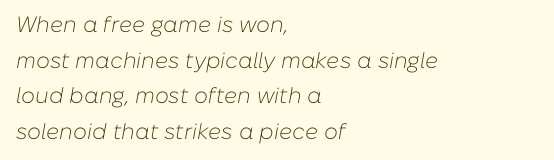
The image shows 22 px text type, italic (leaning right); set left-aligned, normal line spacing (1.62x), normal letter spacing, not underlined.
